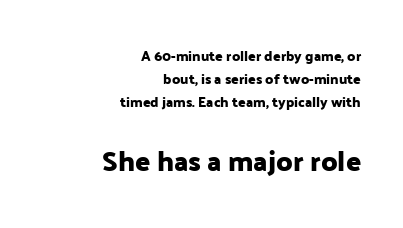
A typesetter would call this proportional, since set widths differ per character. Observe the absence of serifs on each vertical stroke in this sample. Successive baselines arrive at the customary interval. These lines keep a tight, regular rhythm from letter to letter.
